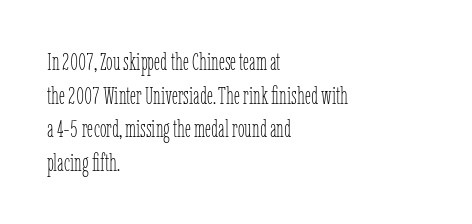
{"italic": "no", "bold": "no", "underline": "no", "align": "left", "line_spacing": "normal", "line_spacing_ratio": 1.4, "letter_spacing": "normal", "letter_spacing_em": 0.0, "glyph_px": 24}
